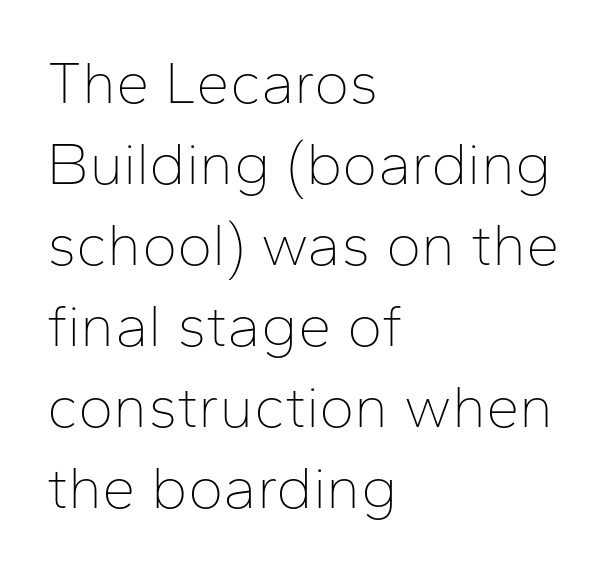
{"serif": "no", "italic": "no", "bold": "no", "weight": "thin", "width": "normal", "stroke_contrast": "low", "x_height": "medium", "monospaced": "no", "underline": "no", "align": "left", "line_spacing": "normal", "line_spacing_ratio": 1.35, "letter_spacing": "normal", "letter_spacing_em": 0.0, "glyph_px": 60}
